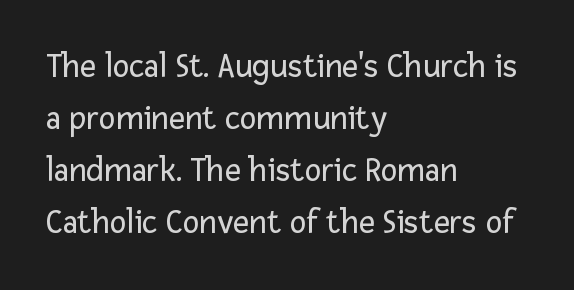
The image shows 35 px regular-weight sans-serif type, upright; set left-aligned, normal line spacing (1.49x), normal letter spacing, not underlined; low stroke contrast and a medium x-height.
